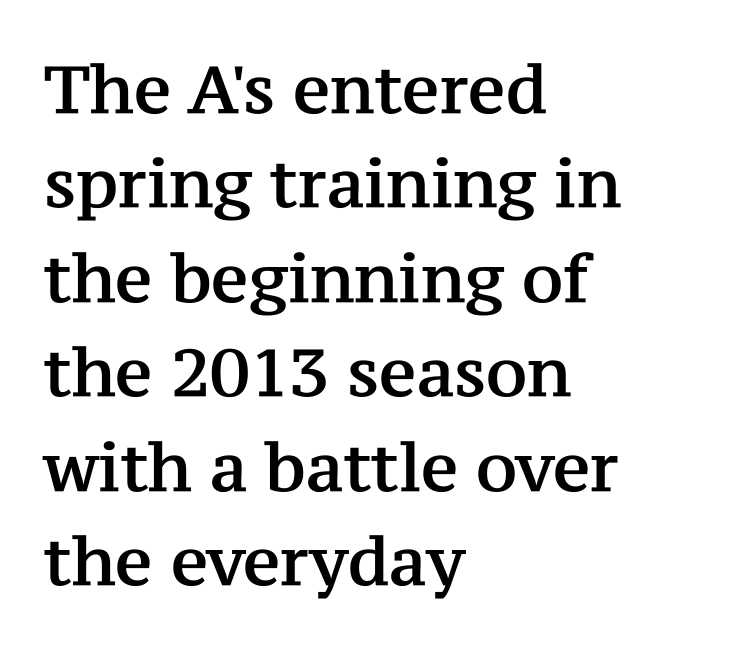
The image shows 66 px serif type, upright; set left-aligned, normal line spacing (1.43x), normal letter spacing, not underlined; medium stroke contrast and a medium x-height.
